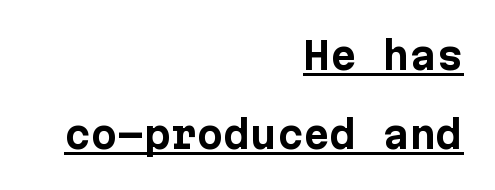
The image shows 38 px bold sans-serif type, upright; set right-aligned, loose line spacing (2.08x), normal letter spacing, underlined; low stroke contrast and a medium x-height.
